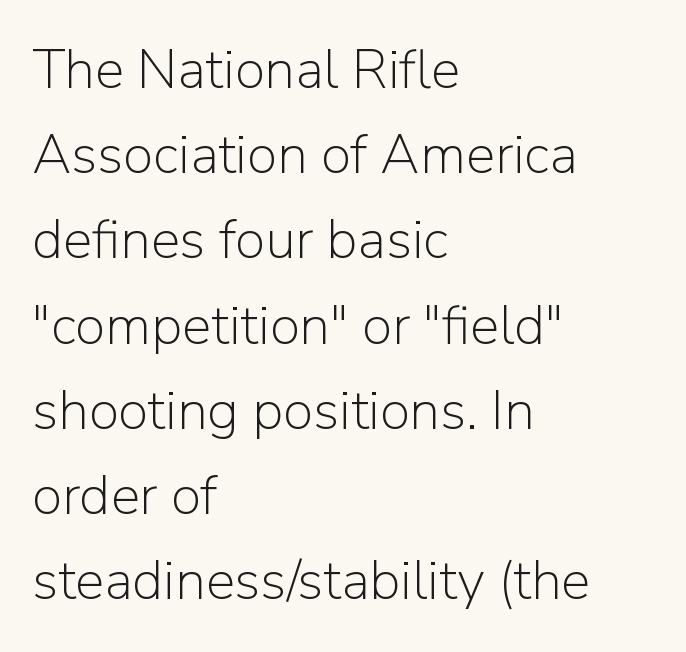
{"serif": "no", "italic": "no", "bold": "no", "weight": "light", "width": "normal", "stroke_contrast": "low", "x_height": "medium", "monospaced": "no", "underline": "no", "align": "left", "line_spacing": "normal", "line_spacing_ratio": 1.55, "letter_spacing": "normal", "letter_spacing_em": 0.0, "glyph_px": 55}
